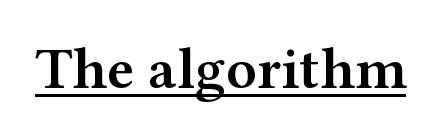
{"serif": "yes", "italic": "no", "bold": "semi", "weight": "semibold", "width": "wide", "stroke_contrast": "medium", "x_height": "medium", "monospaced": "no", "underline": "yes", "letter_spacing": "normal", "letter_spacing_em": 0.0, "glyph_px": 59}
